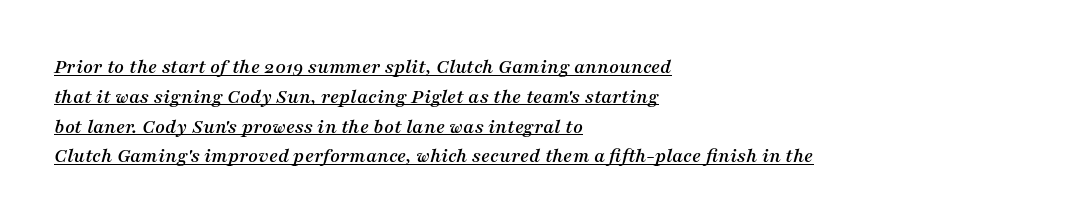
Q: Is the text italic (slanted)? A: Yes, it leans right by about 16 degrees.
Q: Is the text underlined? A: Yes.
Q: How is the paragraph aligned? A: Left-aligned.
Q: Is the spacing between letters normal or unusually wide? A: Normal.
Q: Is the spacing between lines tight, normal or loose? A: Normal.
